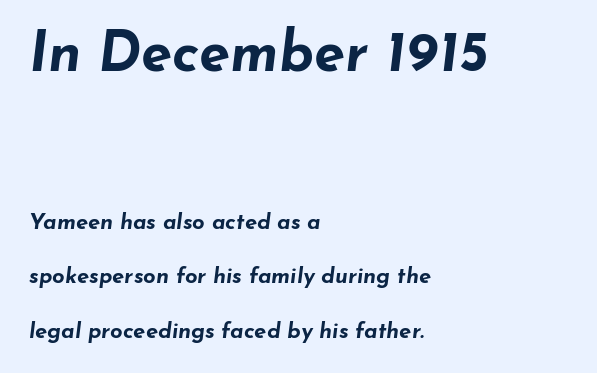
Q: Is the text bold? A: Yes.
Q: Is the text italic (slanted)? A: Yes, it leans right by about 7 degrees.
Q: Is the text underlined? A: No.
Q: How is the paragraph aligned? A: Left-aligned.
Q: Is the spacing between letters normal or unusually wide? A: Normal.
Q: Is the spacing between lines tight, normal or loose? A: Loose.
Q: Which block of text is set in a larger size, the first (top) or the second (bottom)? A: The first (top) one.
Q: Width (condensed, normal, or wide)? A: Wide.
Q: Stroke contrast? A: Low.
Q: x-height? A: Small.
Q: Monospaced? A: No.
